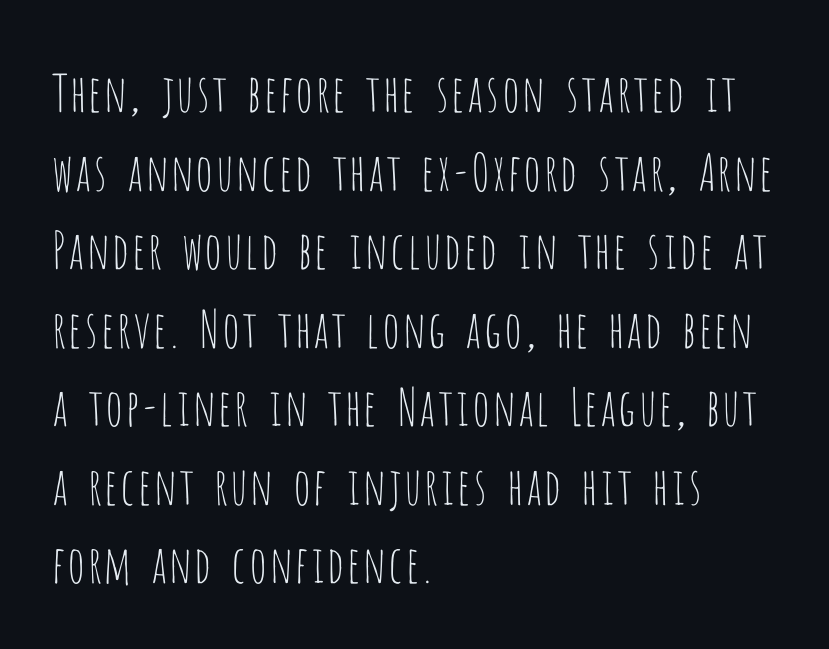
{"serif": "no", "italic": "no", "bold": "no", "weight": "thin", "width": "condensed", "stroke_contrast": "low", "x_height": "large", "monospaced": "no", "underline": "no", "align": "left", "line_spacing": "normal", "line_spacing_ratio": 1.54, "letter_spacing": "normal", "letter_spacing_em": 0.0, "glyph_px": 51}
